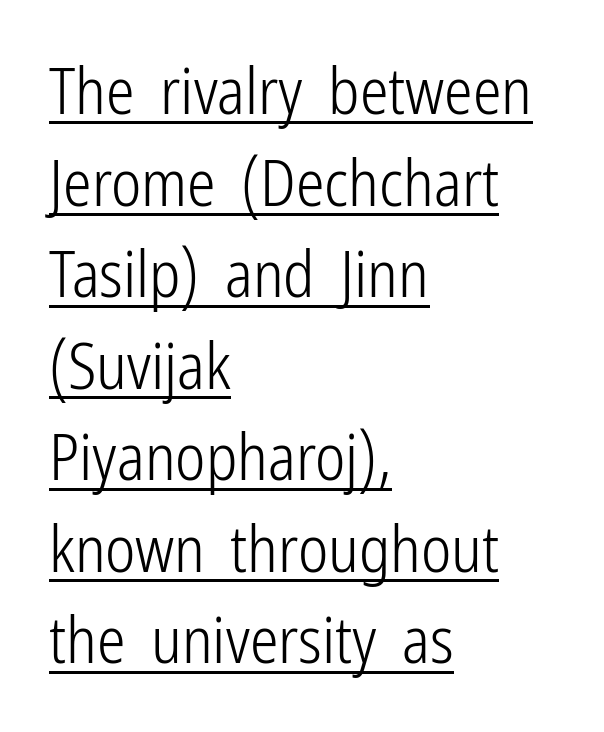
Q: Is the text bold? A: No.
Q: Is the text italic (slanted)? A: No, it is upright.
Q: Is the typeface a serif or a sans-serif typeface? A: Sans-serif.
Q: Is the text underlined? A: Yes.
Q: How is the paragraph aligned? A: Left-aligned.
Q: Is the spacing between letters normal or unusually wide? A: Normal.
Q: Is the spacing between lines tight, normal or loose? A: Normal.
Q: Width (condensed, normal, or wide)? A: Condensed.
Q: Stroke contrast? A: Low.
Q: x-height? A: Medium.
Q: Monospaced? A: No.
